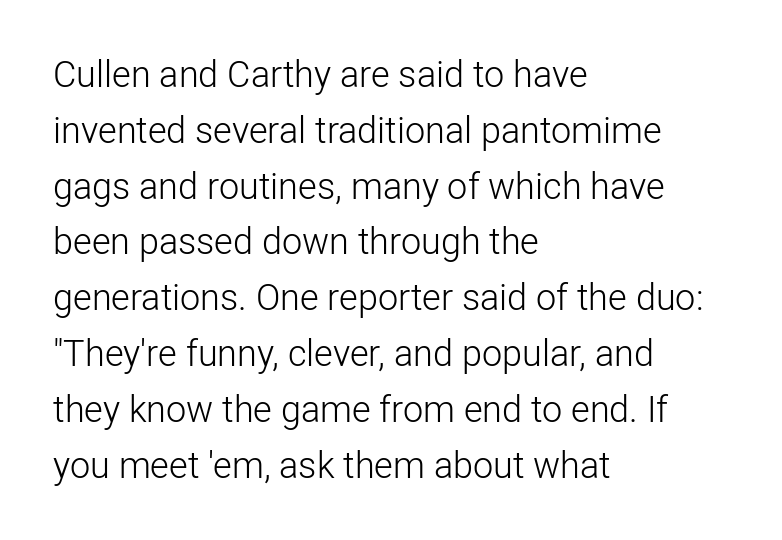
Q: Is the text bold? A: No.
Q: Is the text italic (slanted)? A: No, it is upright.
Q: Is the typeface a serif or a sans-serif typeface? A: Sans-serif.
Q: Is the text underlined? A: No.
Q: How is the paragraph aligned? A: Left-aligned.
Q: Is the spacing between letters normal or unusually wide? A: Normal.
Q: Is the spacing between lines tight, normal or loose? A: Normal.
Q: Width (condensed, normal, or wide)? A: Normal.
Q: Stroke contrast? A: Low.
Q: x-height? A: Medium.
Q: Monospaced? A: No.
